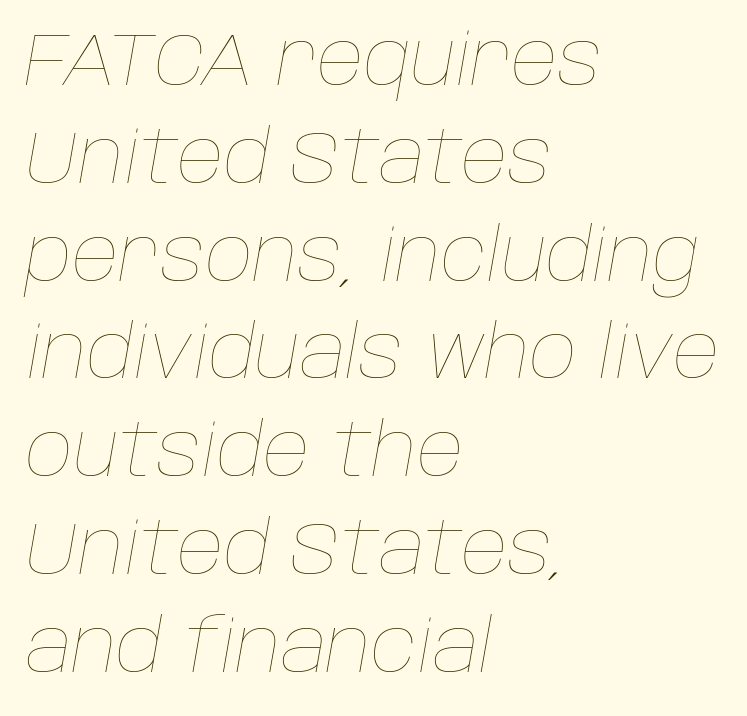
A clean baseline with only descenders dipping below it. Line starts are locked; line ends wander. The letters advance in unequal steps, a hallmark of proportional type. How are the letters spaced? Ordinarily, with no added tracking.
